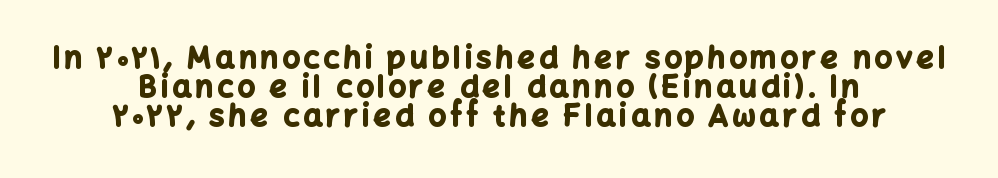
The image shows 30 px bold sans-serif type, upright; set centered, tight line spacing (0.97x), not underlined; low stroke contrast and a medium x-height.
